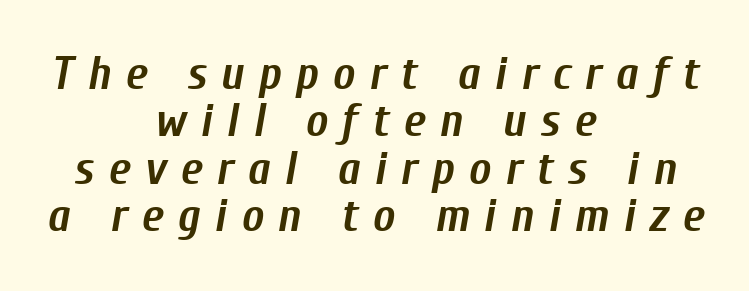
{"italic": "yes", "lean": "right", "slant_degrees": 10, "bold": "yes", "weight": "semibold", "width": "condensed", "stroke_contrast": "low", "x_height": "medium", "monospaced": "no", "underline": "no", "align": "center", "line_spacing": "tight", "line_spacing_ratio": 1.01, "letter_spacing": "wide", "letter_spacing_em": 0.3, "glyph_px": 47}
